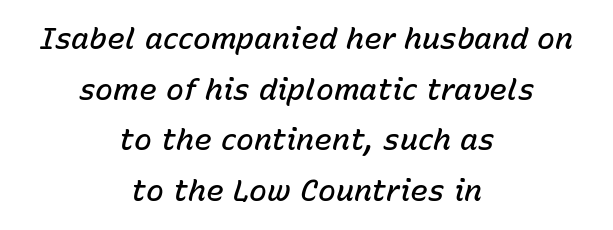
The gaps between neighbouring characters are ordinary and unremarkable. The letters are semibold — heavier than regular but short of a full bold. Looks like regular typesetting: each glyph gets only the width it needs. The area under the type is left untouched. Visually the block forms a symmetrical silhouette, jagged on both flanks. The glyphs look as if they've been sheared to an angle.
